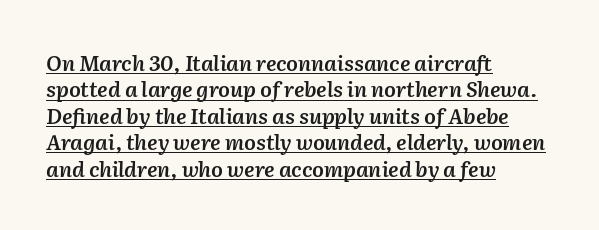
What's the leading like? Ordinary, nothing unusual. This rendering features underlined lettering. Slanted lettering throughout. These lines keep a tight, regular rhythm from letter to letter. Stroke thickness is moderately raised; the sample reads as semibold.
